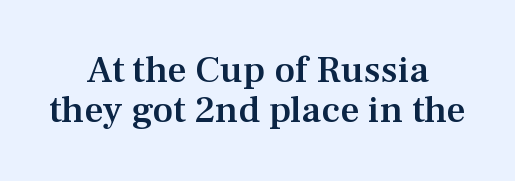
{"serif": "yes", "italic": "no", "bold": "semi", "weight": "semibold", "width": "normal", "stroke_contrast": "medium", "x_height": "medium", "monospaced": "no", "underline": "no", "align": "center", "line_spacing": "tight", "line_spacing_ratio": 1.06, "letter_spacing": "normal", "letter_spacing_em": 0.0, "glyph_px": 38}
